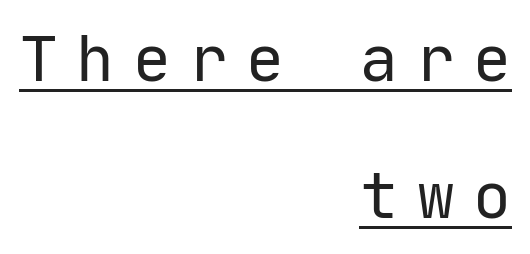
The image shows 63 px regular-weight sans-serif type, upright, monospaced; set right-aligned, loose line spacing (2.18x), unusually wide letter spacing (+0.3 em), underlined; low stroke contrast and a medium x-height.
